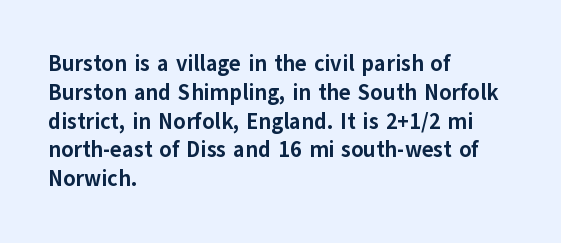
{"italic": "no", "bold": "yes", "underline": "no", "align": "left", "line_spacing": "normal", "line_spacing_ratio": 1.31, "letter_spacing": "normal", "letter_spacing_em": 0.0, "glyph_px": 22}
